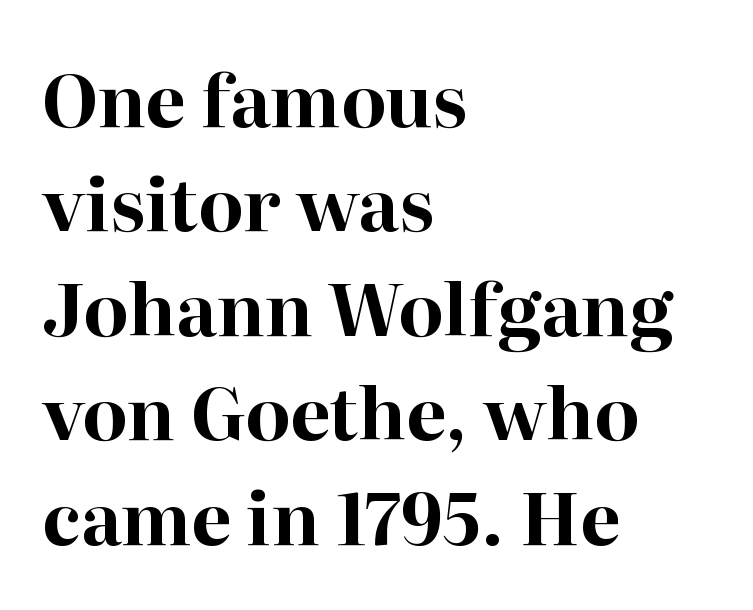
Q: Is the text bold? A: Yes.
Q: Is the text italic (slanted)? A: No, it is upright.
Q: Is the typeface a serif or a sans-serif typeface? A: Serif.
Q: Is the text underlined? A: No.
Q: How is the paragraph aligned? A: Left-aligned.
Q: Is the spacing between letters normal or unusually wide? A: Normal.
Q: Is the spacing between lines tight, normal or loose? A: Normal.
Q: Width (condensed, normal, or wide)? A: Normal.
Q: Stroke contrast? A: High.
Q: x-height? A: Medium.
Q: Monospaced? A: No.
